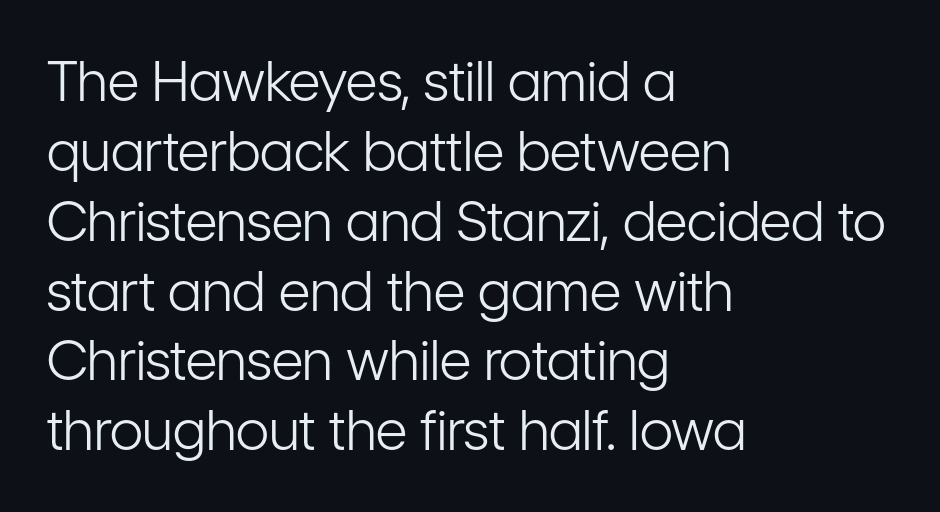
The image shows 55 px light, condensed sans-serif type, upright; set left-aligned, normal line spacing (1.27x), normal letter spacing, not underlined; low stroke contrast and a medium x-height.
